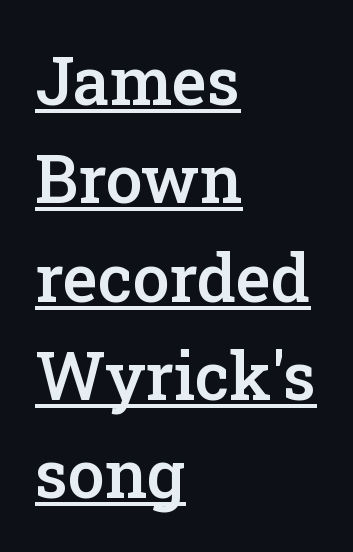
The image shows 66 px semibold serif type, upright; set left-aligned, normal line spacing (1.49x), normal letter spacing, underlined; low stroke contrast and a medium x-height.
